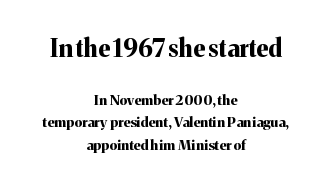
Q: Is the text bold? A: Yes.
Q: Is the text italic (slanted)? A: No, it is upright.
Q: Is the text underlined? A: No.
Q: How is the paragraph aligned? A: Centered.
Q: Is the spacing between letters normal or unusually wide? A: Normal.
Q: Is the spacing between lines tight, normal or loose? A: Normal.
Q: Which block of text is set in a larger size, the first (top) or the second (bottom)? A: The first (top) one.
